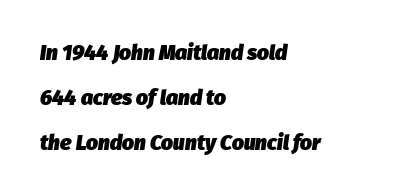
{"italic": "yes", "lean": "right", "slant_degrees": 8, "bold": "yes", "underline": "no", "align": "left", "line_spacing": "loose", "line_spacing_ratio": 2.14, "letter_spacing": "normal", "letter_spacing_em": 0.0, "glyph_px": 21}
